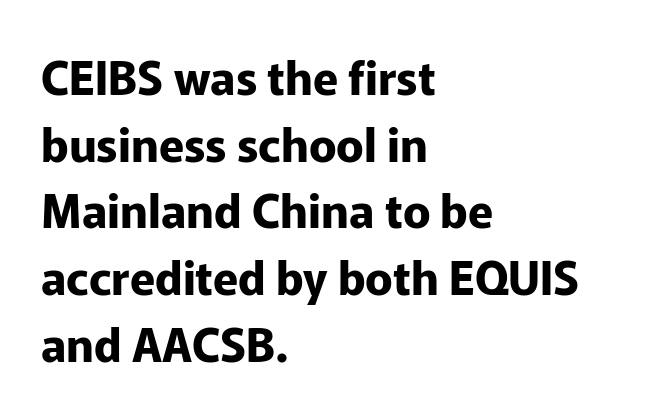
Q: Is the text bold? A: Yes.
Q: Is the text italic (slanted)? A: No, it is upright.
Q: Is the typeface a serif or a sans-serif typeface? A: Sans-serif.
Q: Is the text underlined? A: No.
Q: How is the paragraph aligned? A: Left-aligned.
Q: Is the spacing between letters normal or unusually wide? A: Normal.
Q: Is the spacing between lines tight, normal or loose? A: Normal.
Q: Width (condensed, normal, or wide)? A: Normal.
Q: Stroke contrast? A: Low.
Q: x-height? A: Medium.
Q: Monospaced? A: No.
